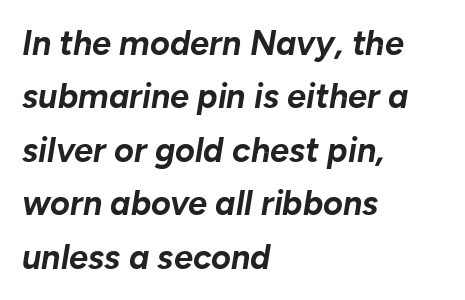
Q: Is the text bold? A: Yes.
Q: Is the text italic (slanted)? A: Yes, it leans right by about 10 degrees.
Q: Is the text underlined? A: No.
Q: How is the paragraph aligned? A: Left-aligned.
Q: Is the spacing between letters normal or unusually wide? A: Normal.
Q: Is the spacing between lines tight, normal or loose? A: Normal.
Q: Width (condensed, normal, or wide)? A: Normal.
Q: Stroke contrast? A: Low.
Q: x-height? A: Medium.
Q: Monospaced? A: No.
